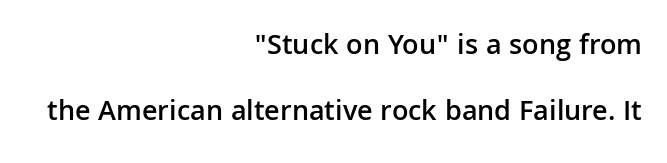
Q: Is the text bold? A: Semi-bold.
Q: Is the text italic (slanted)? A: No, it is upright.
Q: Is the typeface a serif or a sans-serif typeface? A: Sans-serif.
Q: Is the text underlined? A: No.
Q: How is the paragraph aligned? A: Right-aligned.
Q: Is the spacing between letters normal or unusually wide? A: Normal.
Q: Is the spacing between lines tight, normal or loose? A: Loose.
Q: Width (condensed, normal, or wide)? A: Normal.
Q: Stroke contrast? A: Low.
Q: x-height? A: Medium.
Q: Monospaced? A: No.
